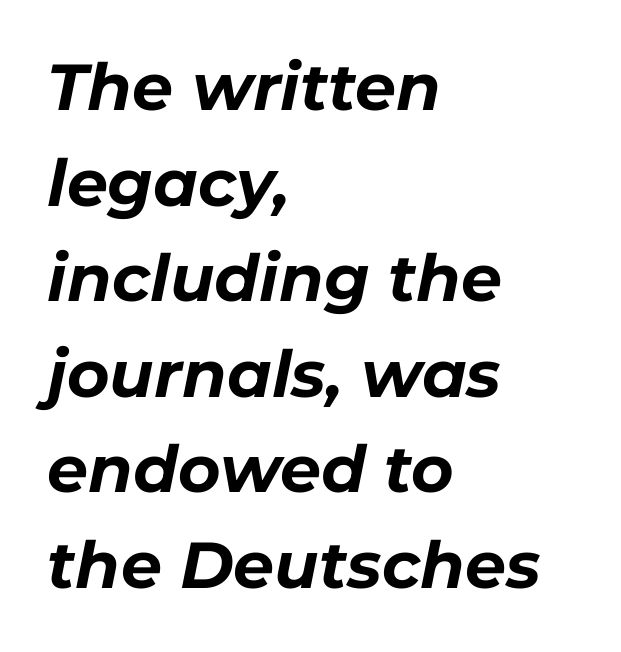
{"italic": "yes", "lean": "right", "slant_degrees": 11, "bold": "yes", "weight": "bold", "width": "normal", "stroke_contrast": "low", "x_height": "medium", "monospaced": "no", "underline": "no", "align": "left", "line_spacing": "normal", "line_spacing_ratio": 1.47, "letter_spacing": "normal", "letter_spacing_em": 0.0, "glyph_px": 65}
